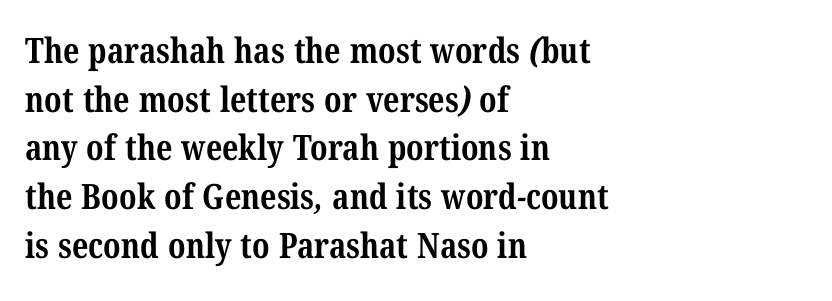
Old-style or modern, the face here clearly has serifs. Successive baselines arrive at the customary interval. Line starts are locked; line ends wander. The passage shown is typed in a proportional face where columns would drift. Just letters on the line, the space beneath them empty. How are the letters spaced? Ordinarily, with no added tracking.
